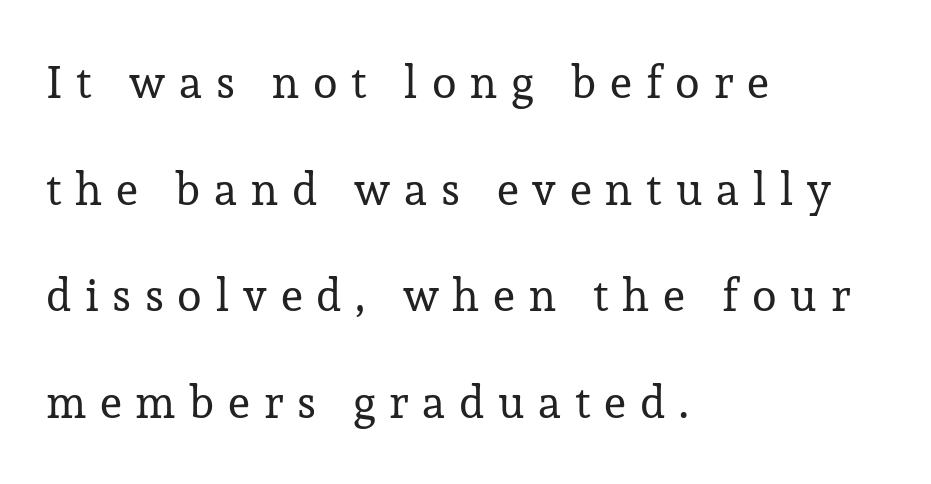
The image shows 45 px regular-weight serif type, upright; set left-aligned, loose line spacing (2.37x), unusually wide letter spacing (+0.31 em), not underlined; low stroke contrast and a medium x-height.
